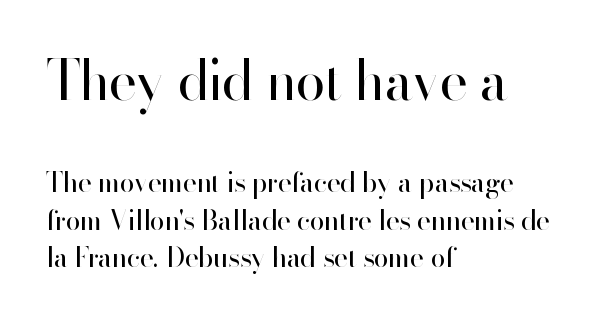
The image shows 54 px regular-weight sans-serif type, upright; set left-aligned, normal line spacing (1.4x), normal letter spacing, not underlined; the first (top) block is 2.0x larger; high stroke contrast and a small x-height.
